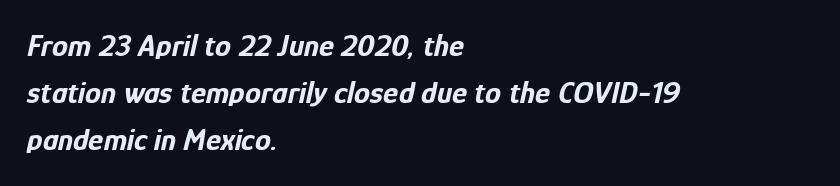
{"italic": "yes", "lean": "right", "slant_degrees": 12, "bold": "yes", "weight": "bold", "width": "condensed", "stroke_contrast": "low", "x_height": "medium", "monospaced": "no", "underline": "no", "align": "left", "line_spacing": "normal", "line_spacing_ratio": 1.47, "letter_spacing": "normal", "letter_spacing_em": 0.0, "glyph_px": 32}
